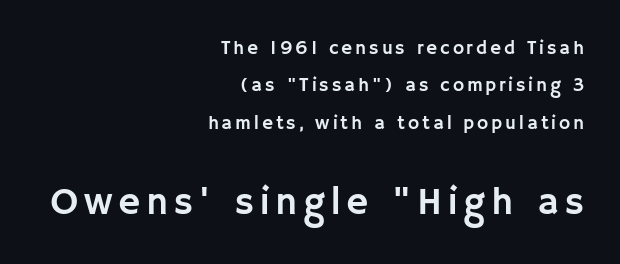
Examine the stroke ends and you'll find no serifs. The passage shown is typed in a proportional face where columns would drift. When letters stand straight like this, we call the style roman or upright. You could fit nearly another row in the gap between these rows.
